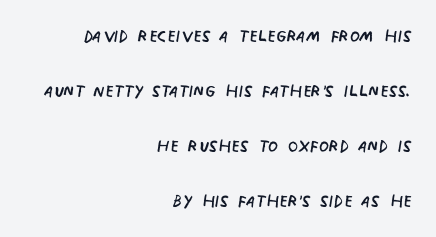
The image shows 23 px text type; set right-aligned, loose line spacing (2.39x), normal letter spacing, not underlined.
